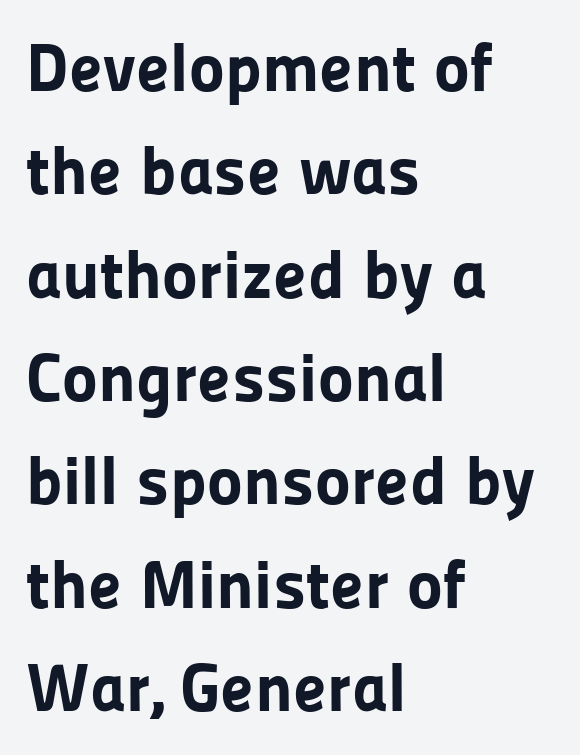
Q: Is the text bold? A: Yes.
Q: Is the text italic (slanted)? A: No, it is upright.
Q: Is the typeface a serif or a sans-serif typeface? A: Sans-serif.
Q: Is the text underlined? A: No.
Q: How is the paragraph aligned? A: Left-aligned.
Q: Is the spacing between letters normal or unusually wide? A: Normal.
Q: Is the spacing between lines tight, normal or loose? A: Normal.
Q: Width (condensed, normal, or wide)? A: Normal.
Q: Stroke contrast? A: Low.
Q: x-height? A: Medium.
Q: Monospaced? A: No.
